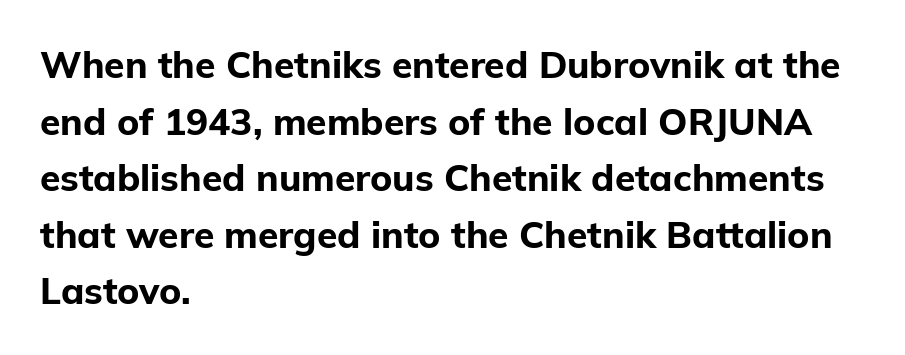
The image shows 37 px bold sans-serif type, upright; set left-aligned, normal line spacing (1.53x), normal letter spacing, not underlined; low stroke contrast and a medium x-height.
